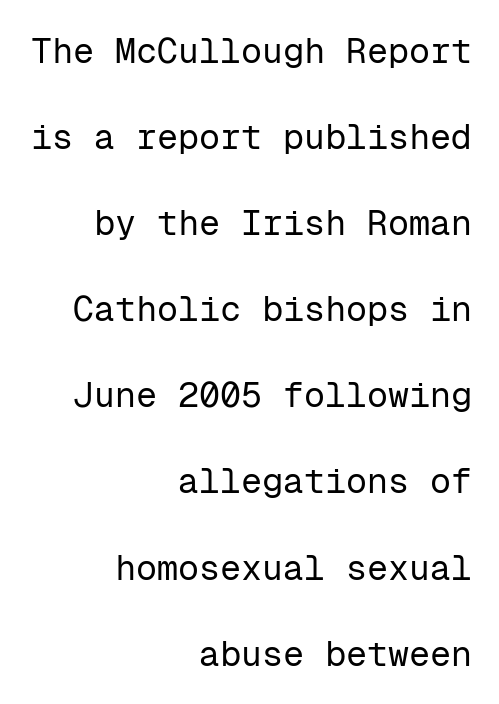
Q: Is the text bold? A: No.
Q: Is the text italic (slanted)? A: No, it is upright.
Q: Is the typeface a serif or a sans-serif typeface? A: Sans-serif.
Q: Is the text underlined? A: No.
Q: How is the paragraph aligned? A: Right-aligned.
Q: Is the spacing between letters normal or unusually wide? A: Normal.
Q: Is the spacing between lines tight, normal or loose? A: Loose.
Q: Width (condensed, normal, or wide)? A: Normal.
Q: Stroke contrast? A: Low.
Q: x-height? A: Medium.
Q: Monospaced? A: Yes.
